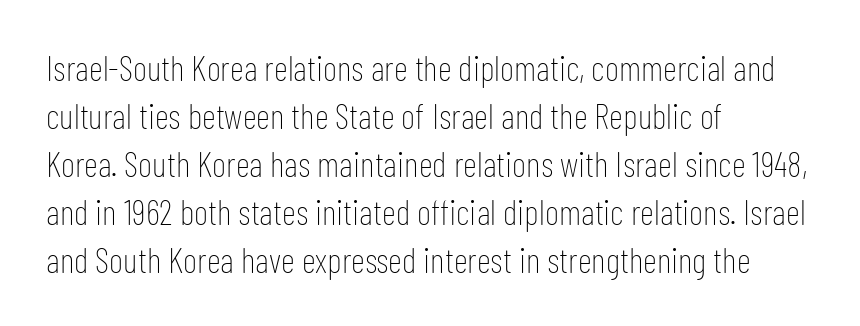
The image shows 35 px thin, condensed sans-serif type, upright; set left-aligned, normal line spacing (1.37x), normal letter spacing, not underlined; low stroke contrast and a medium x-height.
